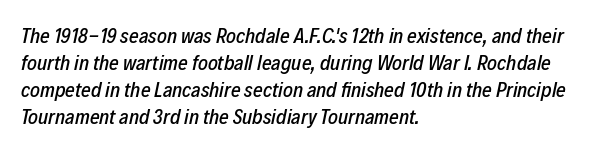
{"italic": "yes", "lean": "right", "slant_degrees": 12, "underline": "no", "align": "left", "line_spacing": "normal", "line_spacing_ratio": 1.28, "letter_spacing": "normal", "letter_spacing_em": 0.0, "glyph_px": 21}
